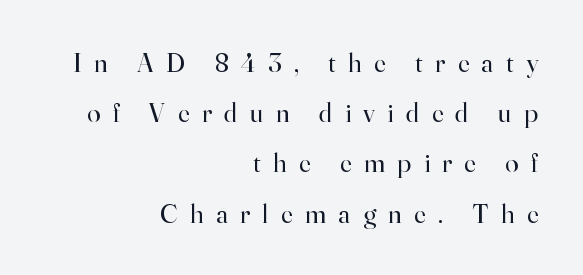
The image shows 27 px text type, upright; set right-aligned, line spacing 1.86x, unusually wide letter spacing (+0.46 em), not underlined.
